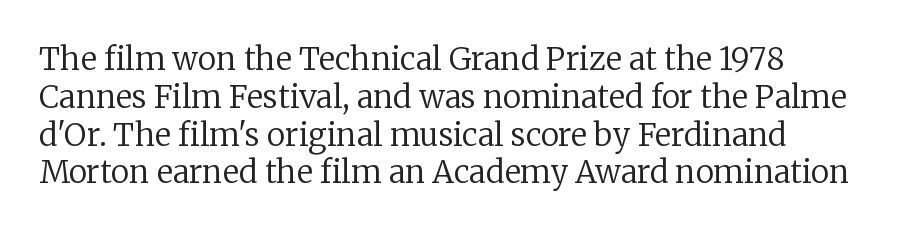
{"serif": "yes", "italic": "no", "bold": "no", "weight": "regular", "width": "normal", "stroke_contrast": "low", "x_height": "medium", "monospaced": "no", "underline": "no", "align": "left", "line_spacing_ratio": 1.22, "letter_spacing": "normal", "letter_spacing_em": 0.0, "glyph_px": 31}
